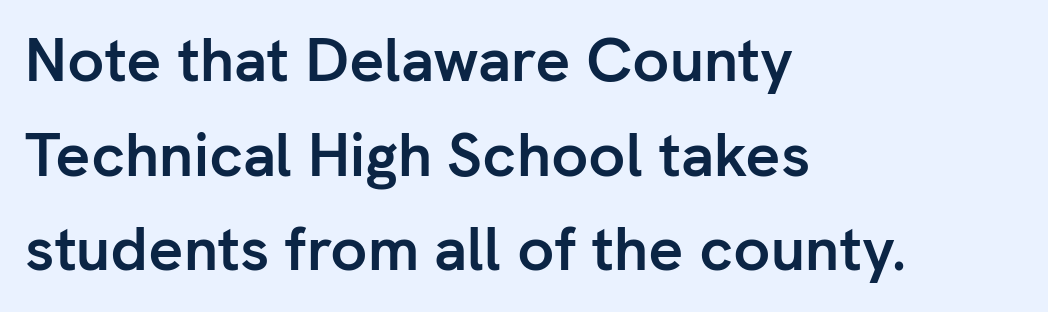
The image shows 61 px semibold sans-serif type, upright; set left-aligned, normal line spacing (1.55x), normal letter spacing, not underlined; low stroke contrast and a medium x-height.
